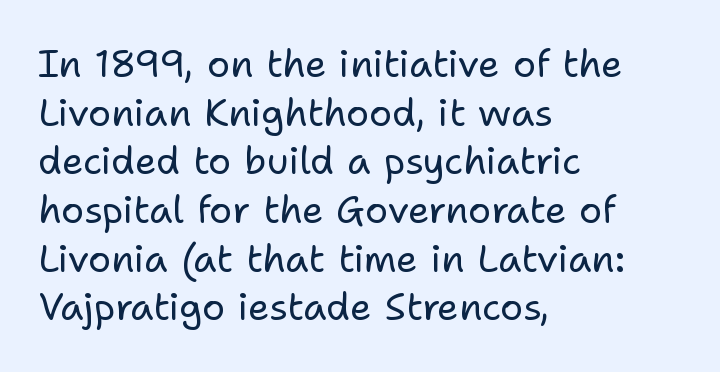
The image shows 38 px regular-weight sans-serif type, upright; set left-aligned, normal line spacing (1.28x), normal letter spacing, not underlined; low stroke contrast and a medium x-height.
